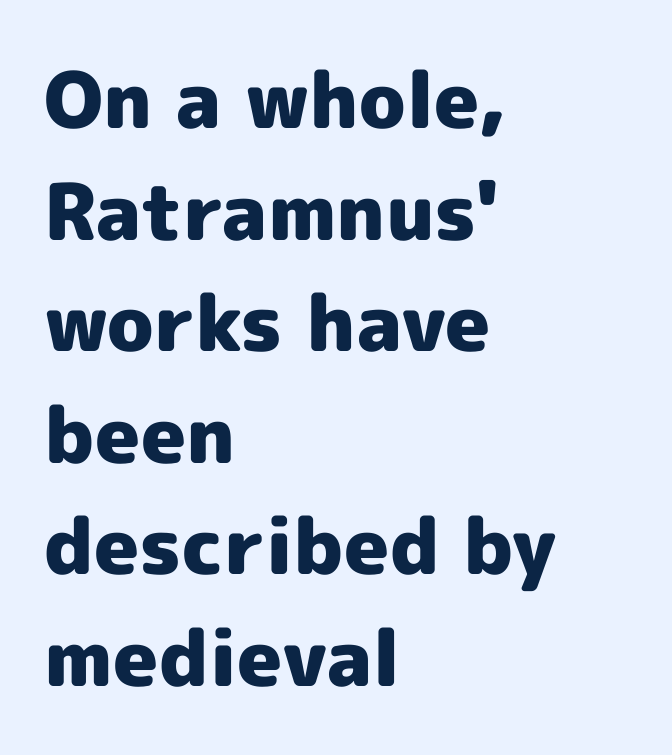
{"serif": "no", "italic": "no", "bold": "yes", "weight": "heavy", "width": "normal", "x_height": "medium", "monospaced": "no", "underline": "no", "align": "left", "line_spacing": "normal", "line_spacing_ratio": 1.43, "letter_spacing": "normal", "letter_spacing_em": 0.0, "glyph_px": 78}
